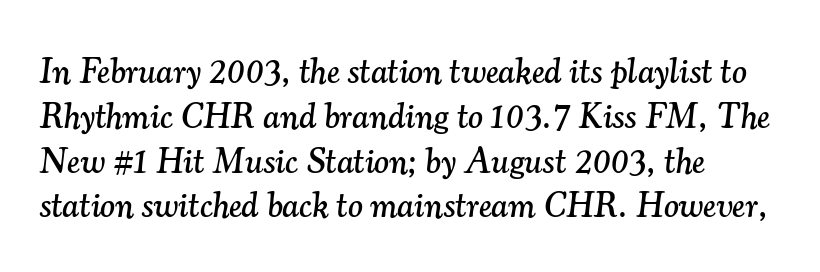
This block has exactly the height ordinary leading produces. The face used here is seriffed, in the tradition of book romans. In terms of letterspacing, this is plain default setting. Italic: yes, the glyphs are oblique. Varying glyph widths throughout — classic text-font behaviour.
